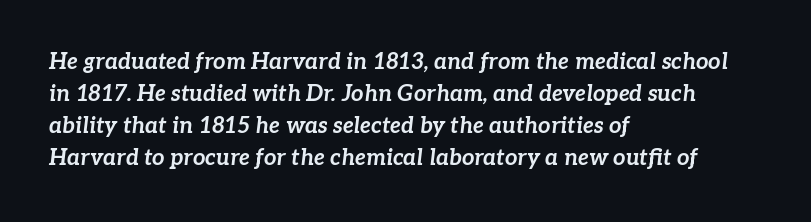
Underlining? Definitely not there. The lines are quadded left. On the weight axis this lands at bold, roughly 700. These lines keep a tight, regular rhythm from letter to letter. Regular leading. Observe the lean: these are italic letterforms.
